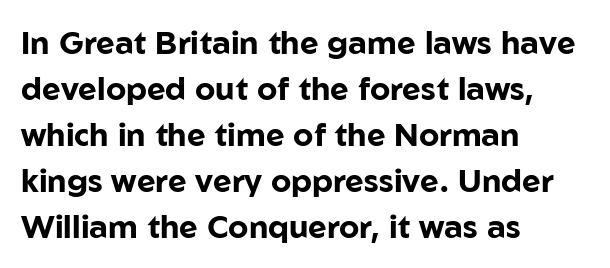
Q: Is the text bold? A: Yes.
Q: Is the text italic (slanted)? A: No, it is upright.
Q: Is the typeface a serif or a sans-serif typeface? A: Sans-serif.
Q: Is the text underlined? A: No.
Q: How is the paragraph aligned? A: Left-aligned.
Q: Is the spacing between letters normal or unusually wide? A: Normal.
Q: Is the spacing between lines tight, normal or loose? A: Normal.
Q: Width (condensed, normal, or wide)? A: Normal.
Q: Stroke contrast? A: Low.
Q: x-height? A: Medium.
Q: Monospaced? A: No.
